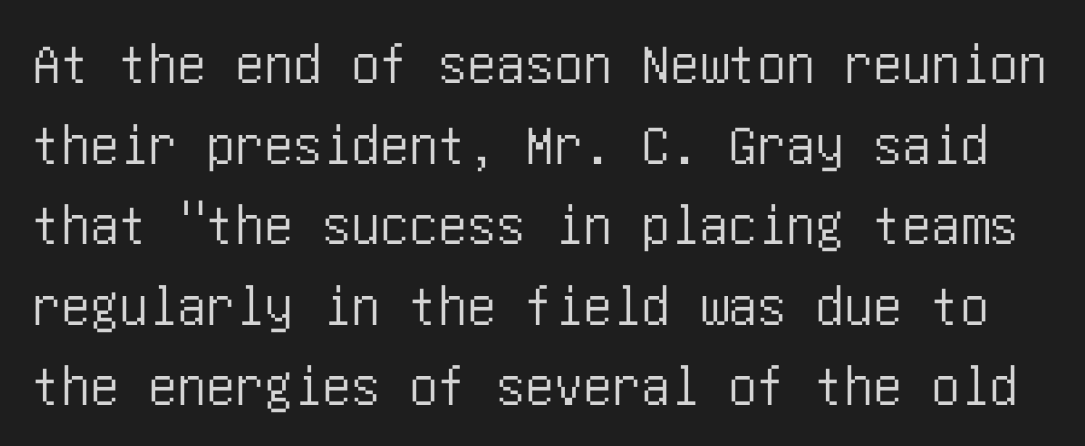
Underlining? Definitely not there. The characters display no serif detailing; their extremities are plain. Here the glyphs are tracked normally, forming tight word shapes. The axis of the letterforms is exactly vertical. The space between consecutive lines is moderate.
